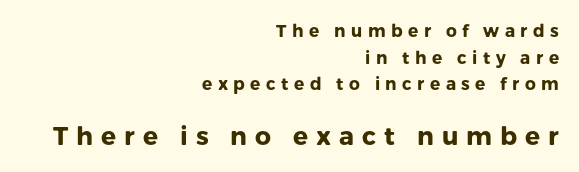
Q: Is the text bold? A: Yes.
Q: Is the text italic (slanted)? A: No, it is upright.
Q: Is the text underlined? A: No.
Q: How is the paragraph aligned? A: Right-aligned.
Q: Is the spacing between letters normal or unusually wide? A: Unusually wide.
Q: Is the spacing between lines tight, normal or loose? A: Normal.
Q: Which block of text is set in a larger size, the first (top) or the second (bottom)? A: The second (bottom) one.
